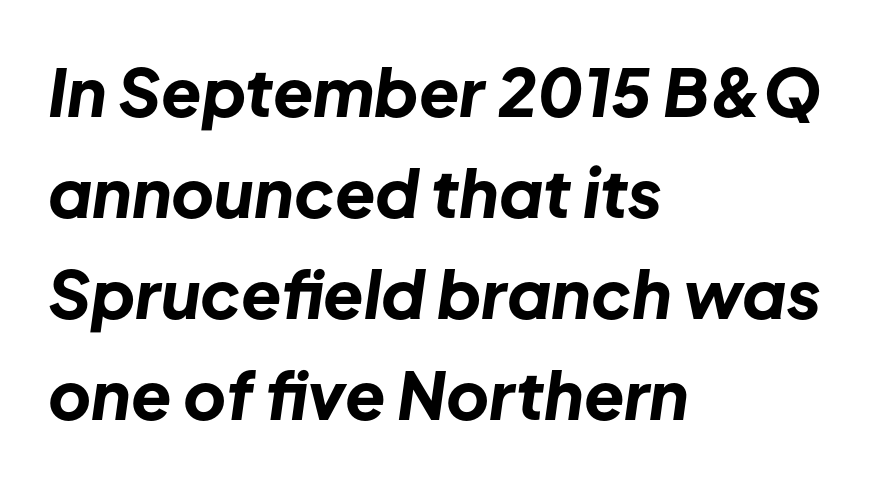
The image shows 66 px bold type, italic (leaning right); set left-aligned, normal line spacing (1.53x), normal letter spacing, not underlined; low stroke contrast and a medium x-height.
